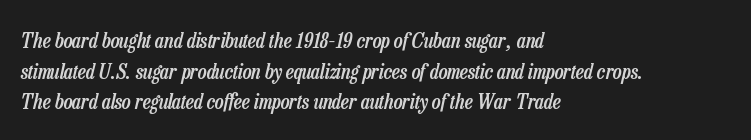
On the weight axis this lands at semibold, roughly 600. Summary of vertical rhythm: regular, with standard interline spacing. Lines of text with bare space underneath. Is the block centered? No — it sits flush against the left margin. Tracking value appears to be zero — textbook default spacing. Notice how the stems are inclined rather than vertical — that's the hallmark of italics.
